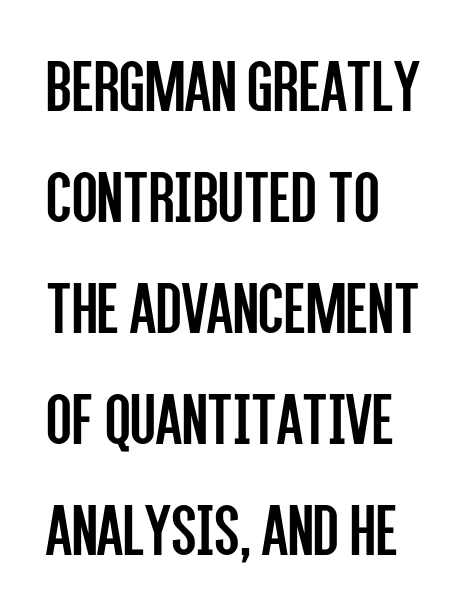
Inter-character spacing is left at the font's built-in metrics. The paragraph shown leans on its left margin. Think of a printed novel: that variable character pitch is what you see here. The passage shown is not bold in any degree.
